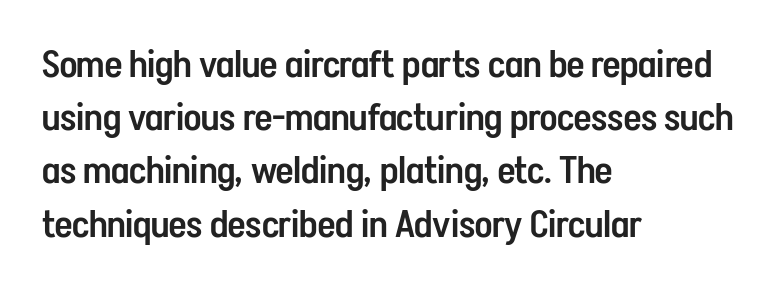
Line beginnings align vertically; line endings do not. The passage shown stacks its lines at a standard gap. The type is set solid horizontally, with unmodified tracking. Are there feet on the stems? There aren't — it's a sans.
